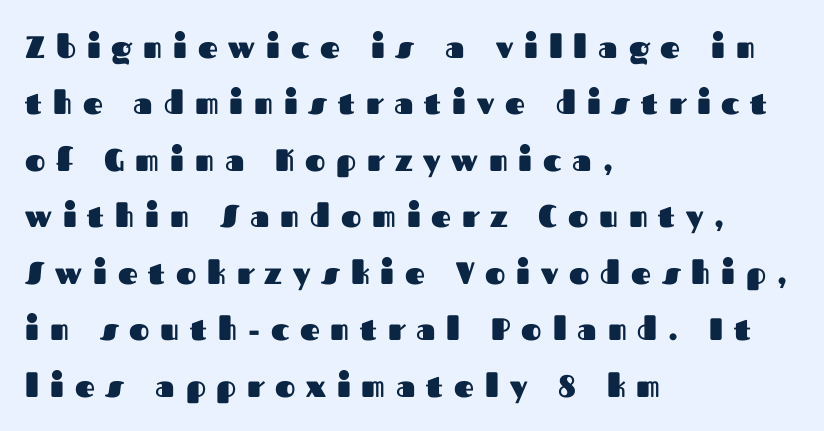
The image shows 31 px heavy sans-serif type, upright; set left-aligned, line spacing 1.82x, unusually wide letter spacing (+0.35 em), not underlined; medium stroke contrast and a medium x-height.
